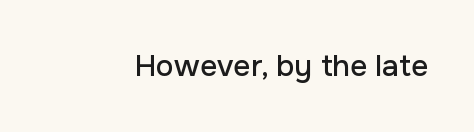
Q: Is the text italic (slanted)? A: No, it is upright.
Q: Is the typeface a serif or a sans-serif typeface? A: Sans-serif.
Q: Is the text underlined? A: No.
Q: Is the spacing between letters normal or unusually wide? A: Normal.
Q: Width (condensed, normal, or wide)? A: Normal.
Q: Stroke contrast? A: Low.
Q: x-height? A: Medium.
Q: Monospaced? A: No.
